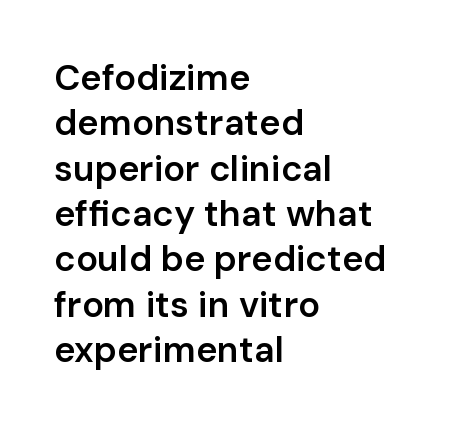
Q: Is the text bold? A: Semi-bold.
Q: Is the text italic (slanted)? A: No, it is upright.
Q: Is the typeface a serif or a sans-serif typeface? A: Sans-serif.
Q: Is the text underlined? A: No.
Q: How is the paragraph aligned? A: Left-aligned.
Q: Is the spacing between letters normal or unusually wide? A: Normal.
Q: Is the spacing between lines tight, normal or loose? A: Normal.
Q: Width (condensed, normal, or wide)? A: Normal.
Q: Stroke contrast? A: Low.
Q: x-height? A: Medium.
Q: Monospaced? A: No.
